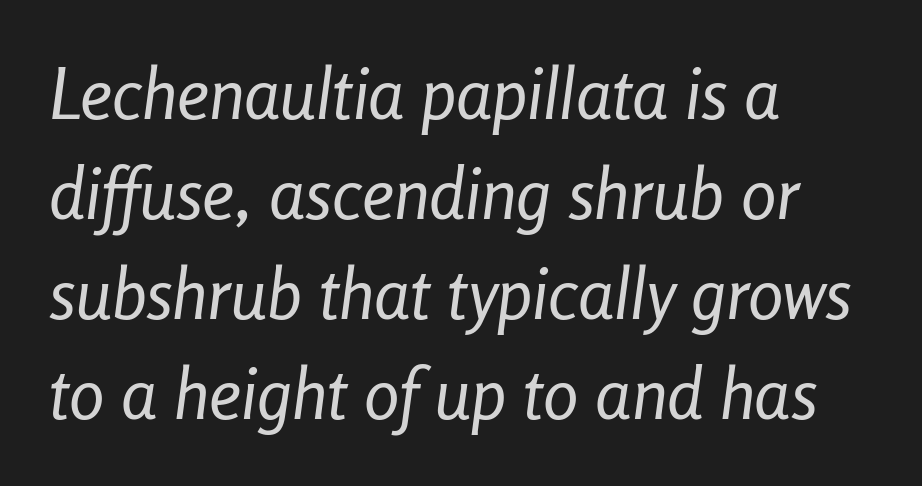
Standard letterfit; no display-style spreading of the glyphs. Nobody drew a line under any word here. Baseline-to-baseline distance is the conventional proportion of letter height. Reading down the block, your eye returns to a fixed left position each line. The typeface has the unassuming heft of standard copy or less. This sample has the flowing, uneven cadence of proportional lettering.
